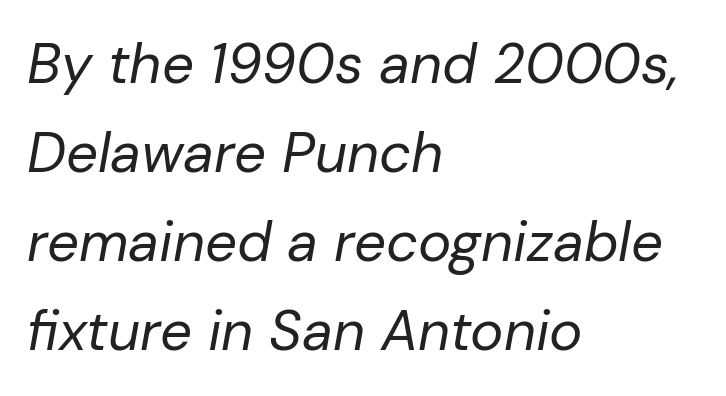
Q: Is the text bold? A: No.
Q: Is the text italic (slanted)? A: Yes, it leans right by about 10 degrees.
Q: Is the text underlined? A: No.
Q: How is the paragraph aligned? A: Left-aligned.
Q: Is the spacing between letters normal or unusually wide? A: Normal.
Q: Is the spacing between lines tight, normal or loose? A: Normal.
Q: Width (condensed, normal, or wide)? A: Normal.
Q: Stroke contrast? A: Low.
Q: x-height? A: Medium.
Q: Monospaced? A: No.
